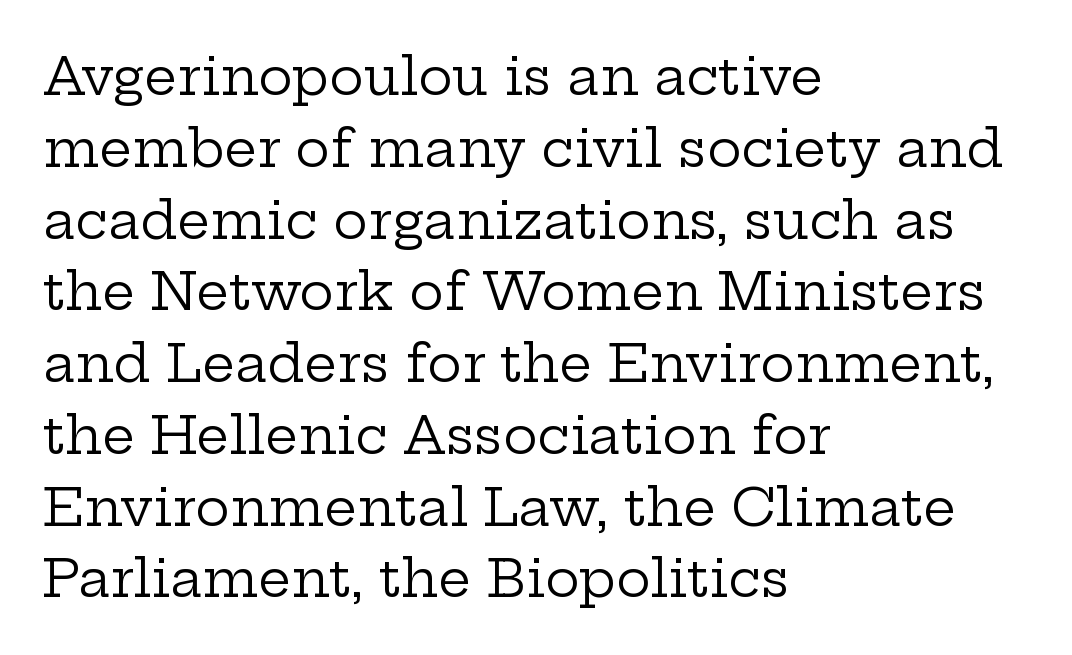
{"serif": "yes", "italic": "no", "bold": "no", "weight": "regular", "width": "wide", "stroke_contrast": "low", "x_height": "medium", "monospaced": "no", "underline": "no", "align": "left", "line_spacing": "normal", "line_spacing_ratio": 1.38, "letter_spacing": "normal", "letter_spacing_em": 0.0, "glyph_px": 52}
